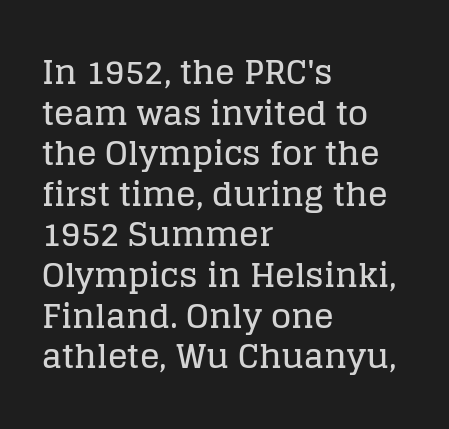
Q: Is the text italic (slanted)? A: No, it is upright.
Q: Is the typeface a serif or a sans-serif typeface? A: Serif.
Q: Is the text underlined? A: No.
Q: How is the paragraph aligned? A: Left-aligned.
Q: Is the spacing between letters normal or unusually wide? A: Normal.
Q: Width (condensed, normal, or wide)? A: Normal.
Q: Stroke contrast? A: Low.
Q: x-height? A: Large.
Q: Monospaced? A: No.
